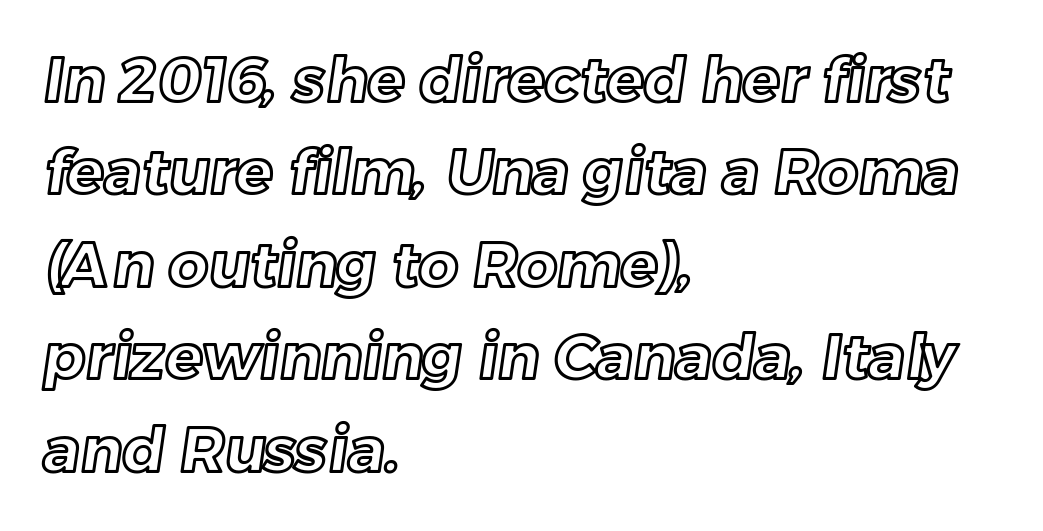
{"width": "normal", "x_height": "medium", "monospaced": "no", "underline": "no", "align": "left", "line_spacing": "normal", "line_spacing_ratio": 1.49, "letter_spacing": "normal", "letter_spacing_em": 0.0, "glyph_px": 62}
